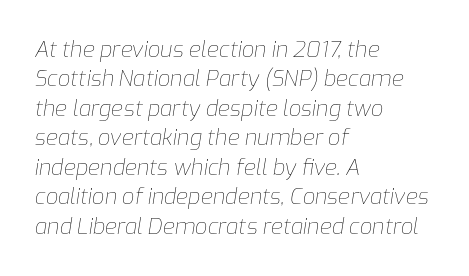
The letters are slanted; this is an italic face. Is this a heavy cut? Hardly; it is regular or lighter. The passage shown has conventional tracking throughout. Horizontal bands of white between lines are of average thickness. This sample is left-justified, so line endings fall wherever the words run out. Anything drawn beneath the words? Only blank space.
